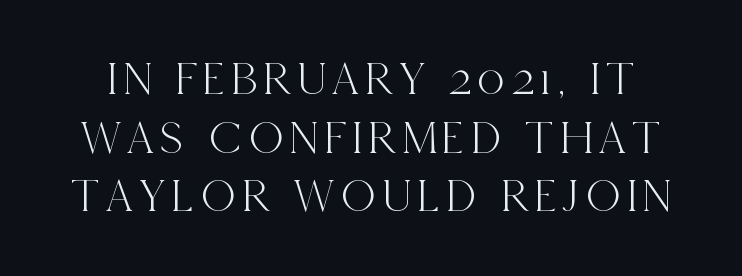
The image shows 48 px condensed serif type, upright; set line spacing 1.22x, not underlined; a large x-height.
